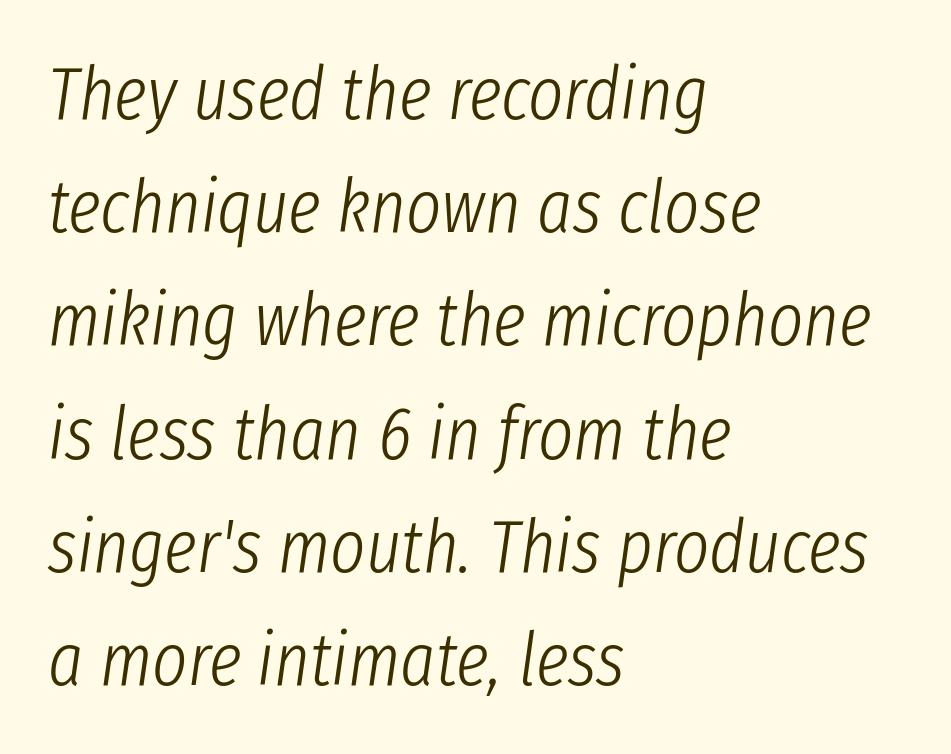
{"italic": "yes", "lean": "right", "slant_degrees": 8, "bold": "no", "weight": "light", "width": "condensed", "stroke_contrast": "low", "x_height": "medium", "monospaced": "no", "underline": "no", "align": "left", "line_spacing": "normal", "line_spacing_ratio": 1.51, "letter_spacing": "normal", "letter_spacing_em": 0.0, "glyph_px": 75}
